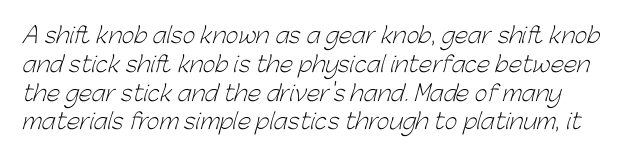
Vertical stems look standard width or narrower in stroke. Glance below the letters and you will spot only blank space. In terms of letterspacing, this is plain default setting. A normal amount of white space separates one row of letters from the next.
